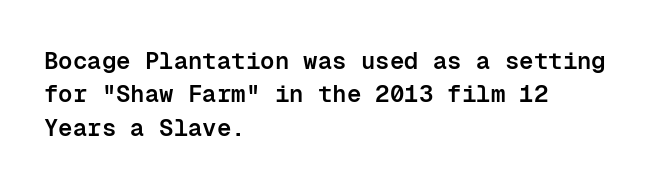
The image shows 24 px text type, upright; set left-aligned, normal line spacing (1.39x), normal letter spacing, not underlined.
